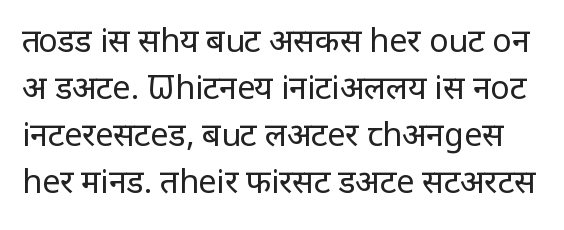
The image shows 32 px regular-weight sans-serif type, upright; set normal line spacing (1.47x), normal letter spacing, not underlined; low stroke contrast and a large x-height.
